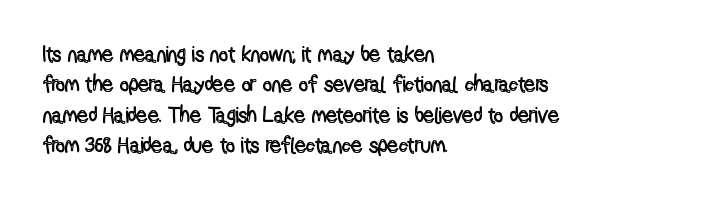
Descenders are the only things crossing below the line. The paragraph has a hard left edge and a soft right edge. Nothing unusual about the tracking: characters are spaced as the font intends. Vertically, the passage feels balanced, rows spaced as you'd expect. If you drew a line through each stem, it would be perfectly vertical.
